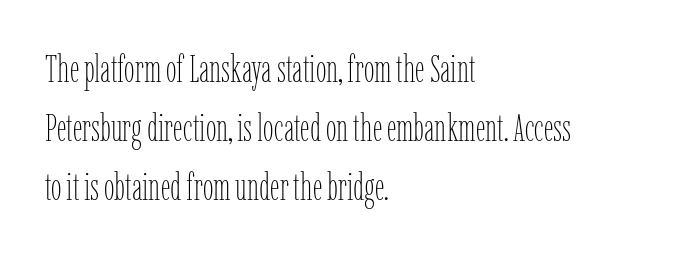
Q: Is the text bold? A: No.
Q: Is the text italic (slanted)? A: No, it is upright.
Q: Is the text underlined? A: No.
Q: How is the paragraph aligned? A: Left-aligned.
Q: Is the spacing between letters normal or unusually wide? A: Normal.
Q: Is the spacing between lines tight, normal or loose? A: Normal.
Q: Width (condensed, normal, or wide)? A: Condensed.
Q: Stroke contrast? A: Low.
Q: x-height? A: Medium.
Q: Monospaced? A: No.
